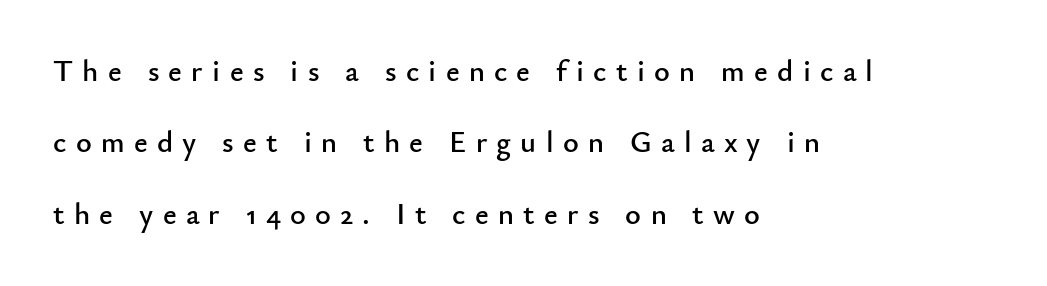
Q: Is the text italic (slanted)? A: No, it is upright.
Q: Is the typeface a serif or a sans-serif typeface? A: Sans-serif.
Q: Is the text underlined? A: No.
Q: How is the paragraph aligned? A: Left-aligned.
Q: Is the spacing between letters normal or unusually wide? A: Unusually wide.
Q: Is the spacing between lines tight, normal or loose? A: Loose.
Q: Width (condensed, normal, or wide)? A: Normal.
Q: Stroke contrast? A: Low.
Q: x-height? A: Small.
Q: Monospaced? A: No.
